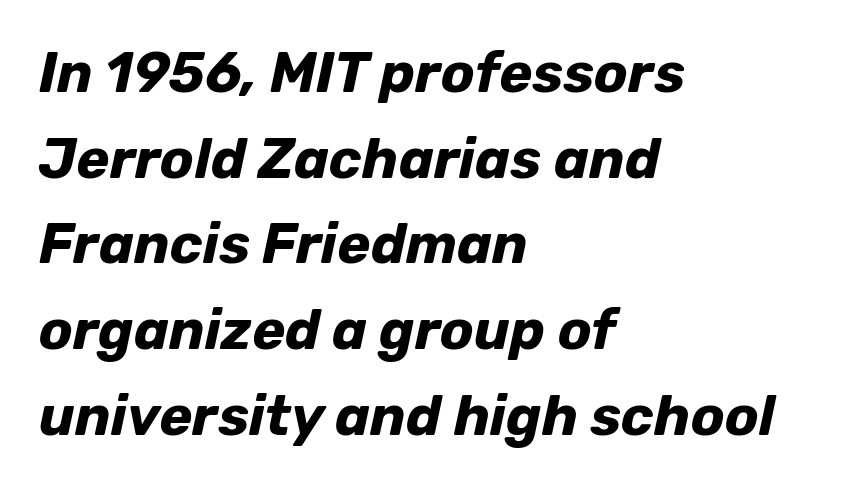
Q: Is the text bold? A: Yes.
Q: Is the text italic (slanted)? A: Yes, it leans right by about 12 degrees.
Q: Is the text underlined? A: No.
Q: How is the paragraph aligned? A: Left-aligned.
Q: Is the spacing between letters normal or unusually wide? A: Normal.
Q: Is the spacing between lines tight, normal or loose? A: Normal.
Q: Width (condensed, normal, or wide)? A: Normal.
Q: Stroke contrast? A: Low.
Q: x-height? A: Medium.
Q: Monospaced? A: No.
